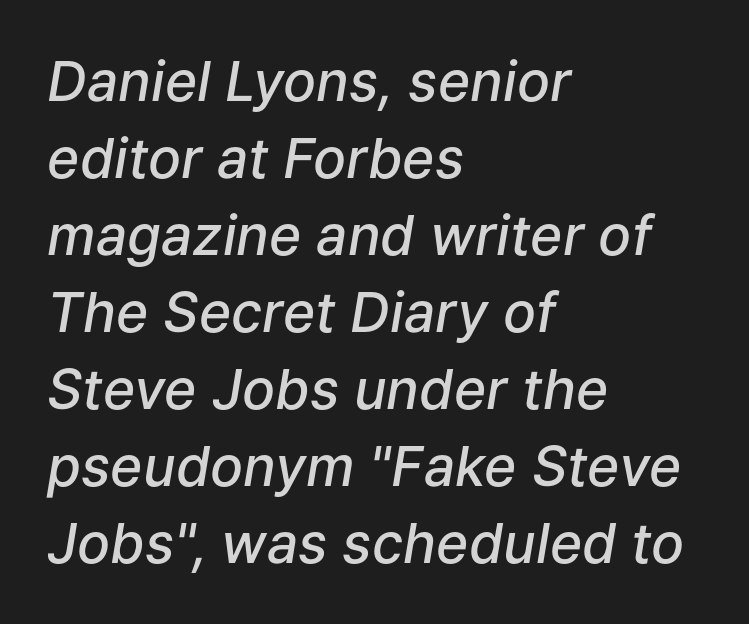
{"italic": "yes", "lean": "right", "slant_degrees": 9, "bold": "semi", "weight": "semibold", "width": "normal", "stroke_contrast": "low", "x_height": "medium", "monospaced": "no", "underline": "no", "align": "left", "line_spacing": "normal", "line_spacing_ratio": 1.4, "letter_spacing": "normal", "letter_spacing_em": 0.0, "glyph_px": 55}
